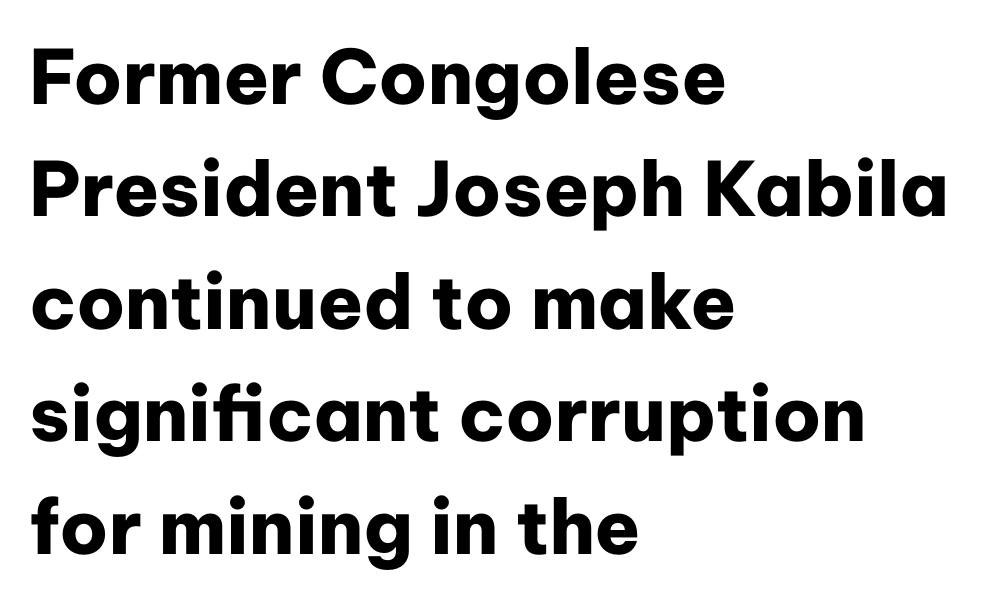
{"serif": "no", "italic": "no", "bold": "yes", "weight": "heavy", "width": "normal", "stroke_contrast": "low", "x_height": "medium", "monospaced": "no", "underline": "no", "align": "left", "line_spacing": "normal", "line_spacing_ratio": 1.5, "letter_spacing": "normal", "letter_spacing_em": 0.0, "glyph_px": 75}
